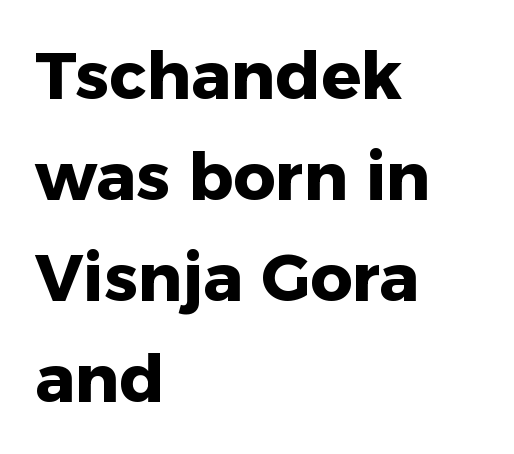
The paragraph has a hard left edge and a soft right edge. Leading matches the norm, producing a regular column. Letters rest on an invisible, unmarked baseline. Varying glyph widths throughout — classic text-font behaviour. Inter-character spacing is left at the font's built-in metrics. The letters are bold, with thick, heavy strokes.
